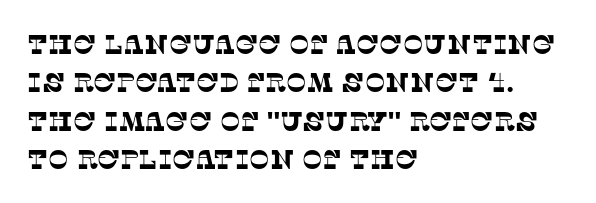
{"underline": "no", "align": "left", "line_spacing": "normal", "line_spacing_ratio": 1.42, "letter_spacing": "normal", "letter_spacing_em": 0.0, "glyph_px": 27}
